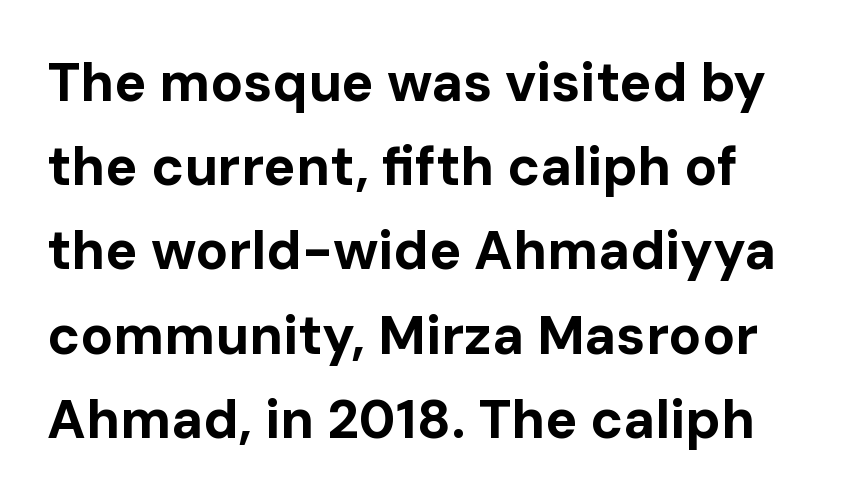
In terms of letterspacing, this is plain default setting. Classification — sans serif. Line spacing here is normal. Note the varied advance widths — an 'i' is clearly narrower than an 'm'. Anything drawn beneath the words? Only blank space. Italic? Not at all — the glyphs are vertical.
